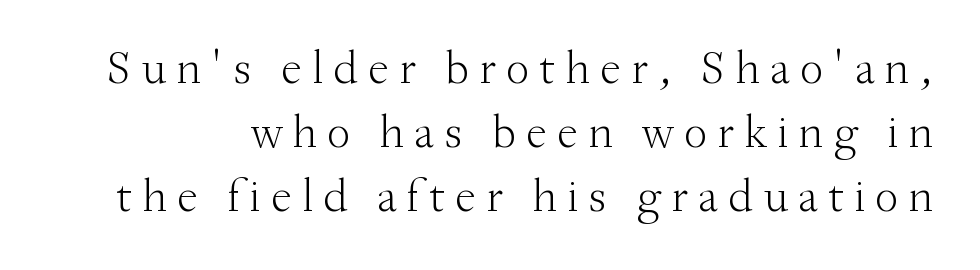
The image shows 47 px light serif type, upright; set normal line spacing (1.36x), unusually wide letter spacing (+0.21 em), not underlined; medium stroke contrast and a small x-height.
